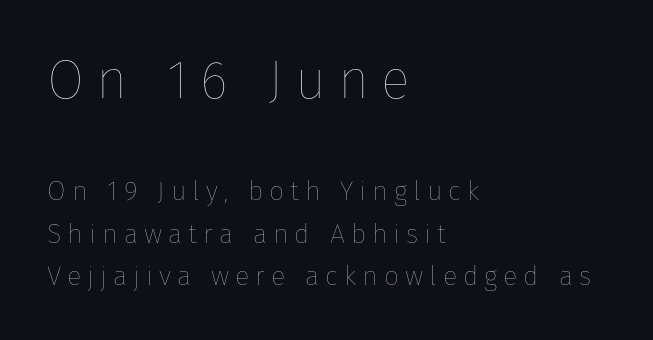
Q: Is the text bold? A: No.
Q: Is the text italic (slanted)? A: No, it is upright.
Q: Is the text underlined? A: No.
Q: How is the paragraph aligned? A: Left-aligned.
Q: Is the spacing between letters normal or unusually wide? A: Unusually wide.
Q: Is the spacing between lines tight, normal or loose? A: Normal.
Q: Which block of text is set in a larger size, the first (top) or the second (bottom)? A: The first (top) one.
Q: Width (condensed, normal, or wide)? A: Normal.
Q: Stroke contrast? A: Low.
Q: x-height? A: Medium.
Q: Monospaced? A: No.
